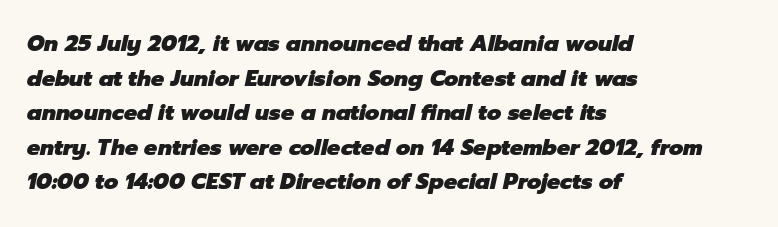
The image shows 22 px bold type, italic (leaning right); set left-aligned, normal line spacing (1.57x), normal letter spacing, not underlined.
